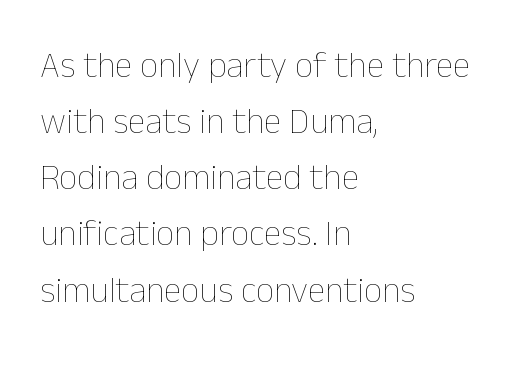
Posture: straight, roman, zero tilt. These glyphs show unthickened strokes, regular width or finer. Is this a fixed-width face? No — the glyphs have proportional, varying widths. Interline gaps are of average width in this sample. Lines of text with bare space underneath. Honestly, the letter spacing is just normal — you wouldn't notice it.
